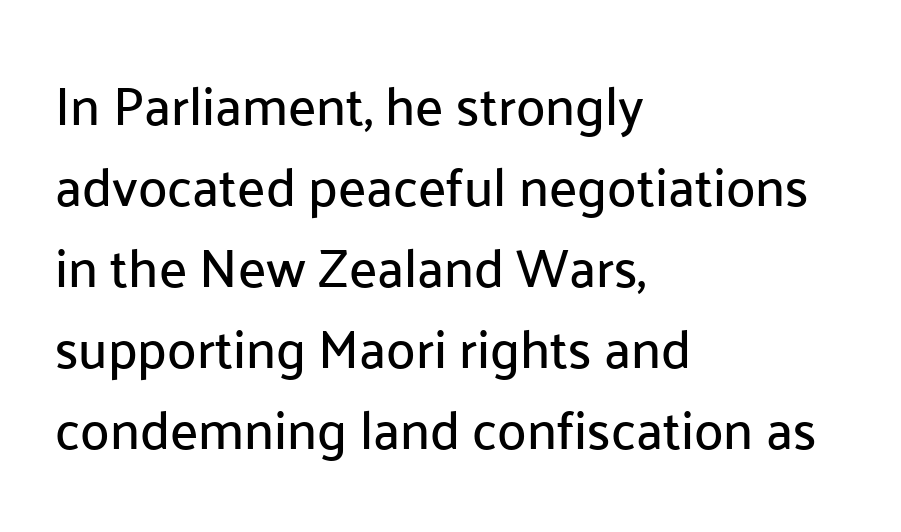
The image shows 53 px sans-serif type, upright; set left-aligned, normal line spacing (1.53x), normal letter spacing, not underlined; low stroke contrast and a medium x-height.
